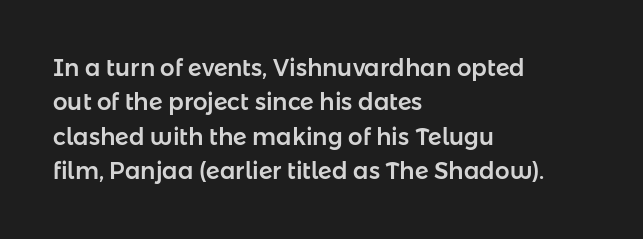
The image shows 23 px text type, upright; set left-aligned, normal line spacing (1.5x), normal letter spacing, not underlined.
